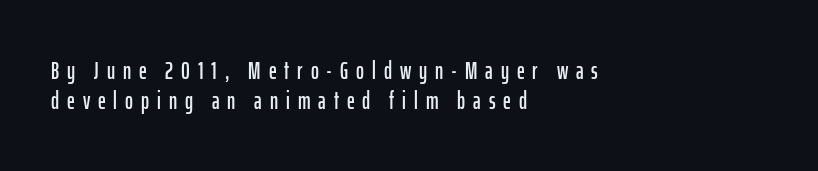
{"italic": "no", "underline": "no", "align": "left", "line_spacing_ratio": 1.23, "letter_spacing": "wide", "letter_spacing_em": 0.33, "glyph_px": 24}
